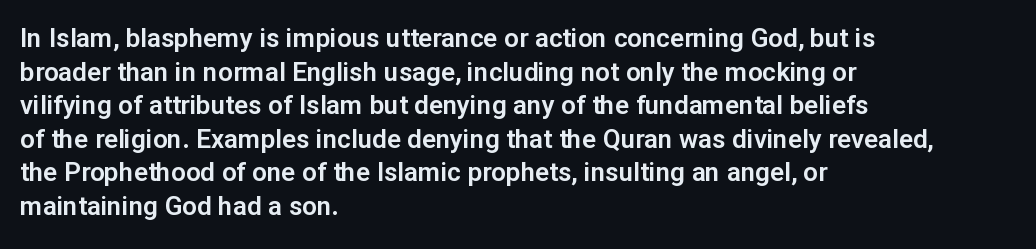
{"italic": "no", "underline": "no", "align": "left", "line_spacing": "normal", "line_spacing_ratio": 1.29, "letter_spacing": "normal", "letter_spacing_em": 0.0, "glyph_px": 26}
